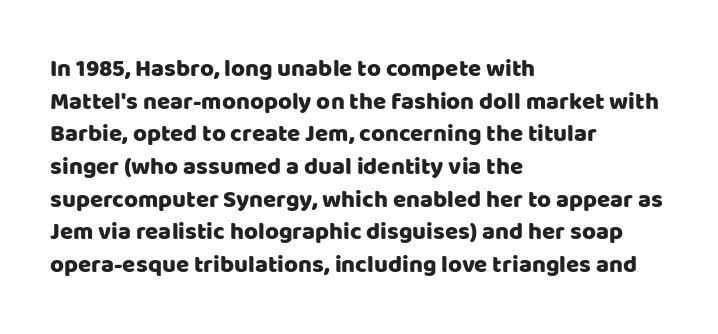
The image shows 24 px text type, upright; set left-aligned, normal line spacing (1.36x), normal letter spacing, not underlined.
